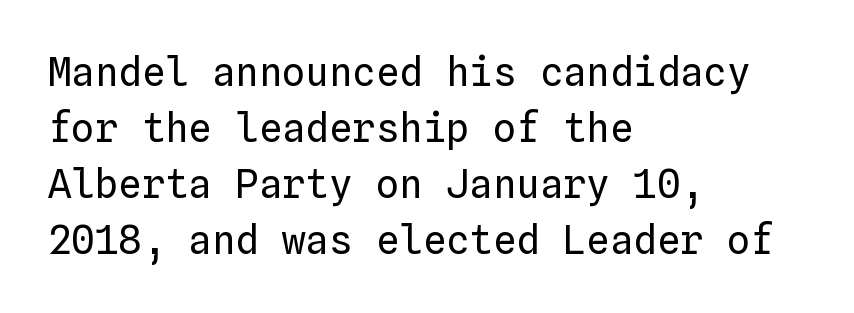
Every row of glyphs begins at an identical x-position on the left. You could count columns in this text — the font is strictly monospaced. Letter spacing: default. Just letters on the line, the space beneath them empty.
